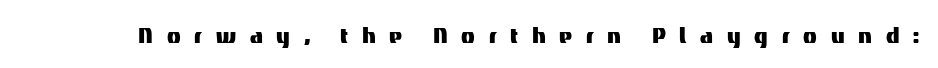
{"serif": "no", "italic": "no", "width": "normal", "stroke_contrast": "medium", "x_height": "medium", "monospaced": "no", "underline": "no", "letter_spacing": "wide", "letter_spacing_em": 0.49, "glyph_px": 28}
